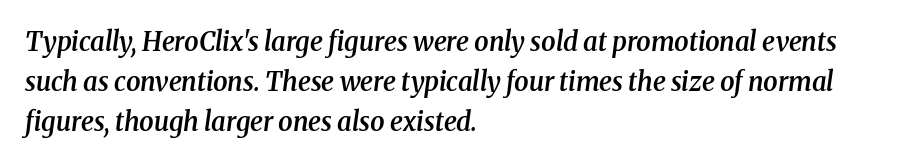
Q: Is the text bold? A: Semi-bold.
Q: Is the text italic (slanted)? A: Yes, it leans right by about 8 degrees.
Q: Is the text underlined? A: No.
Q: How is the paragraph aligned? A: Left-aligned.
Q: Is the spacing between letters normal or unusually wide? A: Normal.
Q: Is the spacing between lines tight, normal or loose? A: Normal.
